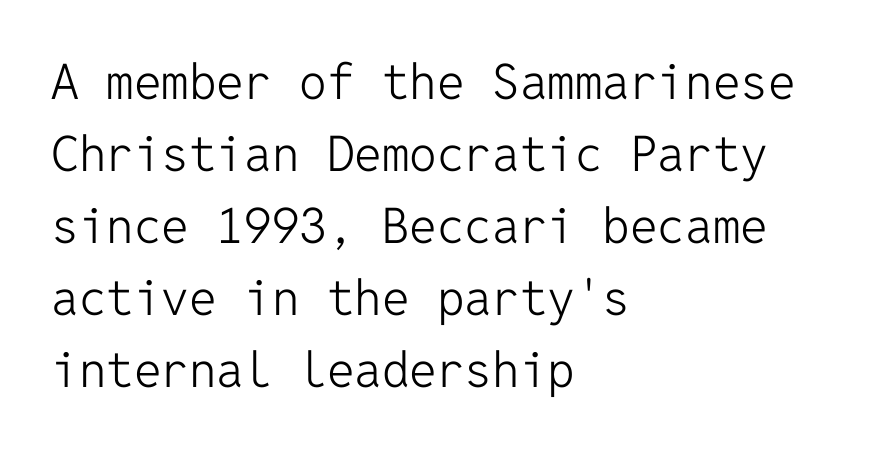
Q: Is the text bold? A: No.
Q: Is the text italic (slanted)? A: No, it is upright.
Q: Is the typeface a serif or a sans-serif typeface? A: Sans-serif.
Q: Is the text underlined? A: No.
Q: How is the paragraph aligned? A: Left-aligned.
Q: Is the spacing between letters normal or unusually wide? A: Normal.
Q: Is the spacing between lines tight, normal or loose? A: Normal.
Q: Width (condensed, normal, or wide)? A: Normal.
Q: Stroke contrast? A: Low.
Q: x-height? A: Medium.
Q: Monospaced? A: Yes.
